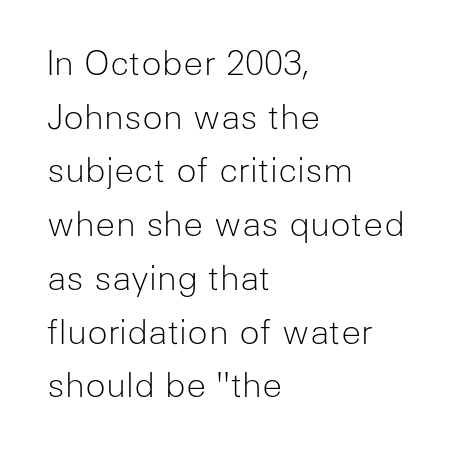
{"serif": "no", "italic": "no", "bold": "no", "weight": "light", "width": "normal", "stroke_contrast": "low", "x_height": "medium", "monospaced": "no", "underline": "no", "align": "left", "line_spacing": "normal", "line_spacing_ratio": 1.58, "letter_spacing": "normal", "letter_spacing_em": 0.0, "glyph_px": 34}
